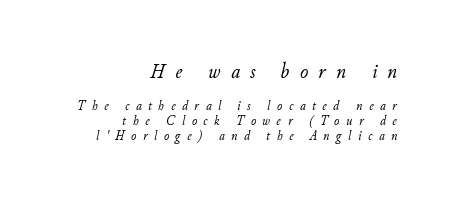
The passage shown leans; its letterforms are oblique. These lines stack with their right ends in a neat column. Stems and bowls with no extra thickness — not bold. This sample trades vertical openness for compactness between lines. Note: larger setting up top, smaller setting below. Underline: absent.
